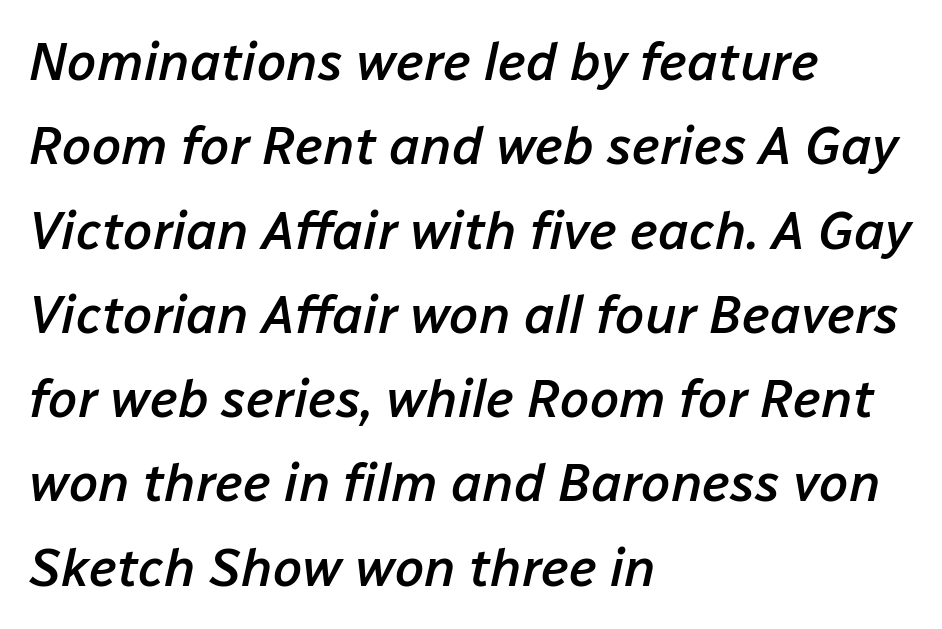
{"italic": "yes", "lean": "right", "slant_degrees": 12, "bold": "semi", "weight": "semibold", "width": "normal", "stroke_contrast": "low", "x_height": "medium", "monospaced": "no", "underline": "no", "align": "left", "line_spacing": "normal", "line_spacing_ratio": 1.59, "letter_spacing": "normal", "letter_spacing_em": 0.0, "glyph_px": 53}
